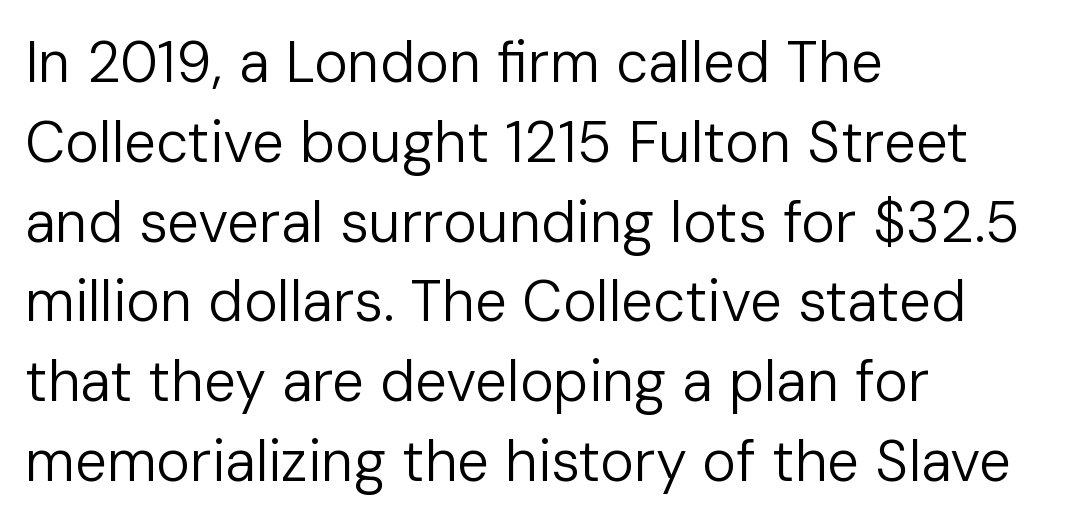
{"serif": "no", "italic": "no", "bold": "no", "weight": "regular", "width": "normal", "stroke_contrast": "low", "x_height": "medium", "monospaced": "no", "underline": "no", "align": "left", "line_spacing": "normal", "line_spacing_ratio": 1.4, "letter_spacing": "normal", "letter_spacing_em": 0.0, "glyph_px": 57}
